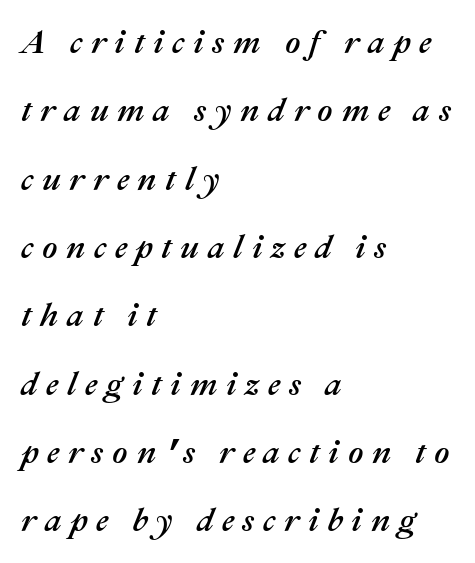
Q: Is the text italic (slanted)? A: Yes, it leans right by about 22 degrees.
Q: Is the text underlined? A: No.
Q: How is the paragraph aligned? A: Left-aligned.
Q: Is the spacing between letters normal or unusually wide? A: Unusually wide.
Q: Is the spacing between lines tight, normal or loose? A: Loose.
Q: Width (condensed, normal, or wide)? A: Normal.
Q: Stroke contrast? A: Medium.
Q: x-height? A: Medium.
Q: Monospaced? A: No.
